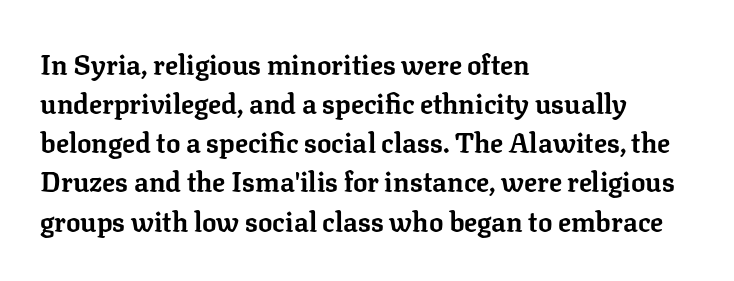
The image shows 27 px bold type, upright; set left-aligned, normal line spacing (1.45x), normal letter spacing, not underlined.
